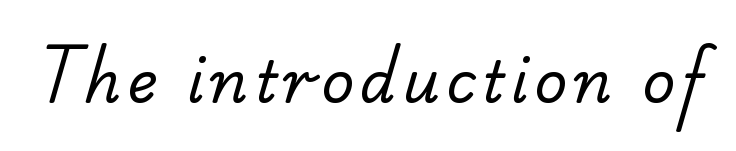
The image shows 57 px regular-weight type; set not underlined; low stroke contrast and a small x-height.
